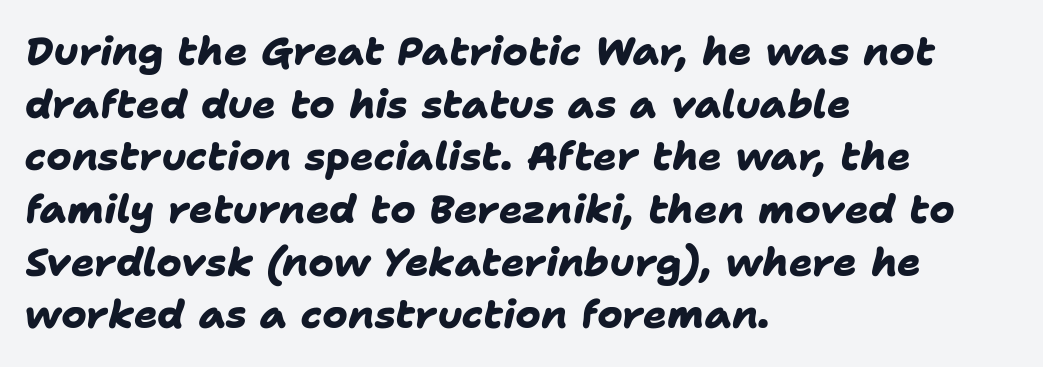
The image shows 39 px heavy sans-serif type; set left-aligned, normal line spacing (1.35x), normal letter spacing, not underlined; low stroke contrast and a medium x-height.
